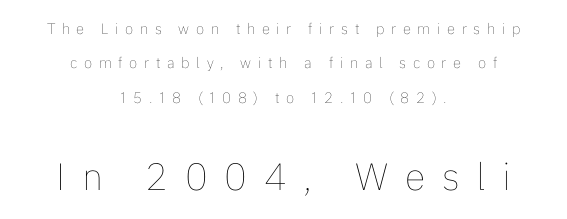
The image shows 38 px thin type, upright; set centered, loose line spacing (2.29x), unusually wide letter spacing (+0.44 em), not underlined; the second (bottom) block is 2.53x larger; low stroke contrast and a medium x-height.
